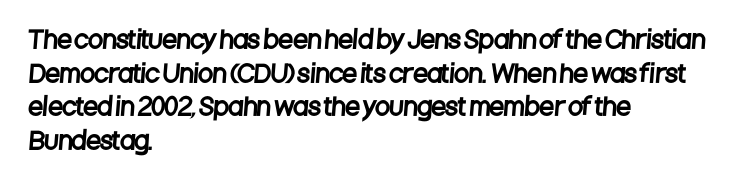
Q: Is the text underlined? A: No.
Q: How is the paragraph aligned? A: Left-aligned.
Q: Is the spacing between letters normal or unusually wide? A: Normal.
Q: Is the spacing between lines tight, normal or loose? A: Normal.
